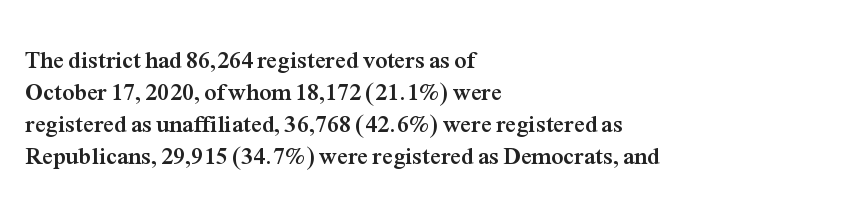
{"italic": "no", "bold": "yes", "underline": "no", "align": "left", "line_spacing": "normal", "line_spacing_ratio": 1.33, "letter_spacing": "normal", "letter_spacing_em": 0.0, "glyph_px": 24}
